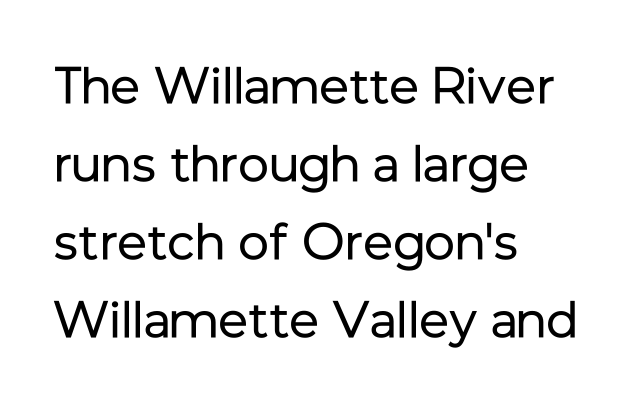
Stems and bowls with no extra thickness — not bold. Underline: absent. Where is the straight margin? On the left. The text was rendered using a sans face with plain stroke endings. Upright lettering throughout.
